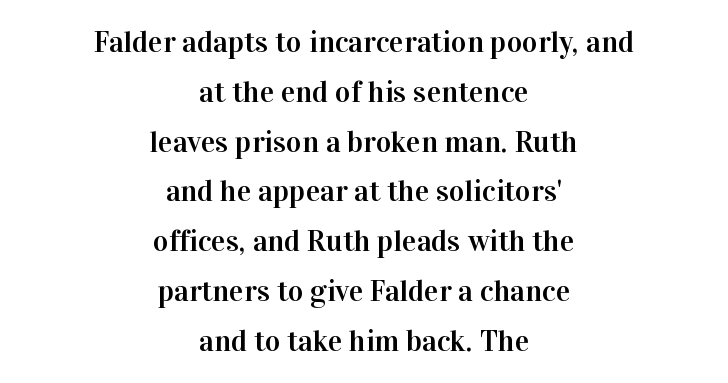
Q: Is the text italic (slanted)? A: No, it is upright.
Q: Is the typeface a serif or a sans-serif typeface? A: Serif.
Q: Is the text underlined? A: No.
Q: How is the paragraph aligned? A: Centered.
Q: Is the spacing between letters normal or unusually wide? A: Normal.
Q: Is the spacing between lines tight, normal or loose? A: Normal.
Q: Width (condensed, normal, or wide)? A: Normal.
Q: Stroke contrast? A: High.
Q: x-height? A: Medium.
Q: Monospaced? A: No.
